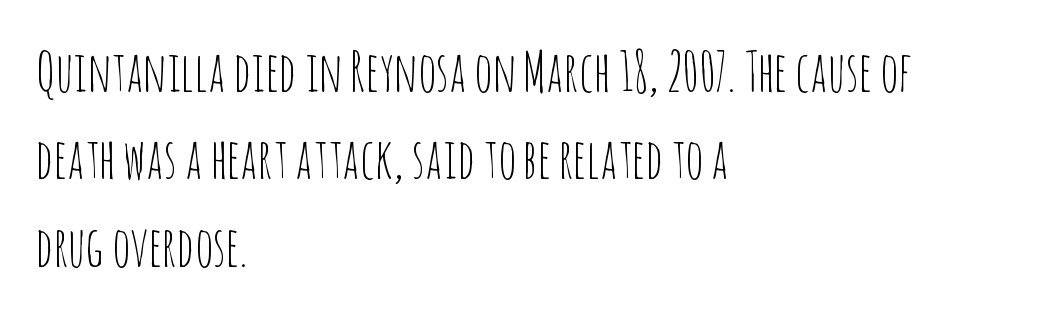
{"serif": "no", "italic": "no", "bold": "no", "weight": "thin", "width": "condensed", "stroke_contrast": "low", "x_height": "large", "monospaced": "no", "underline": "no", "align": "left", "line_spacing": "normal", "line_spacing_ratio": 1.59, "letter_spacing": "normal", "letter_spacing_em": 0.0, "glyph_px": 55}
